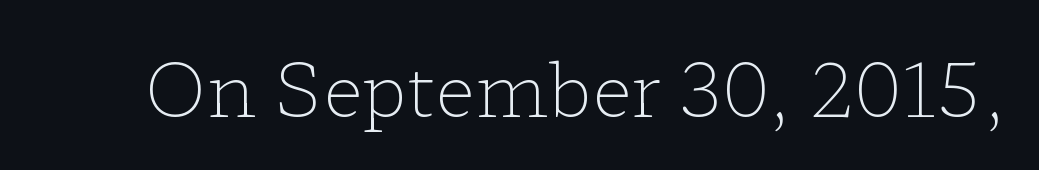
Q: Is the text bold? A: No.
Q: Is the text italic (slanted)? A: No, it is upright.
Q: Is the typeface a serif or a sans-serif typeface? A: Serif.
Q: Is the text underlined? A: No.
Q: Is the spacing between letters normal or unusually wide? A: Normal.
Q: Width (condensed, normal, or wide)? A: Wide.
Q: Stroke contrast? A: Low.
Q: x-height? A: Medium.
Q: Monospaced? A: No.
